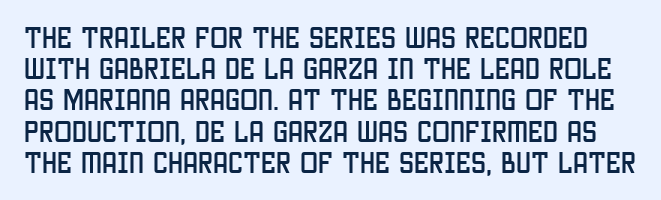
{"italic": "no", "underline": "no", "line_spacing": "normal", "line_spacing_ratio": 1.3, "letter_spacing": "normal", "letter_spacing_em": 0.0, "glyph_px": 24}
